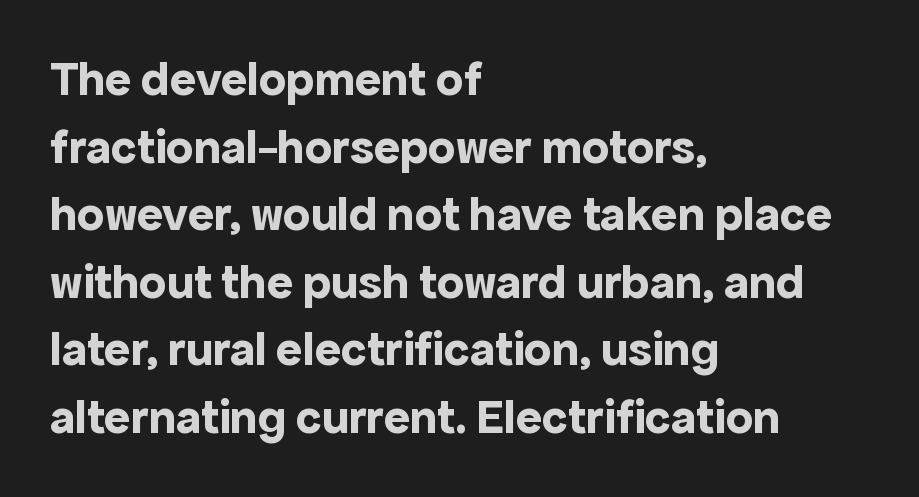
Q: Is the text bold? A: Yes.
Q: Is the text italic (slanted)? A: No, it is upright.
Q: Is the typeface a serif or a sans-serif typeface? A: Sans-serif.
Q: Is the text underlined? A: No.
Q: How is the paragraph aligned? A: Left-aligned.
Q: Is the spacing between letters normal or unusually wide? A: Normal.
Q: Is the spacing between lines tight, normal or loose? A: Normal.
Q: Width (condensed, normal, or wide)? A: Normal.
Q: x-height? A: Medium.
Q: Monospaced? A: No.
